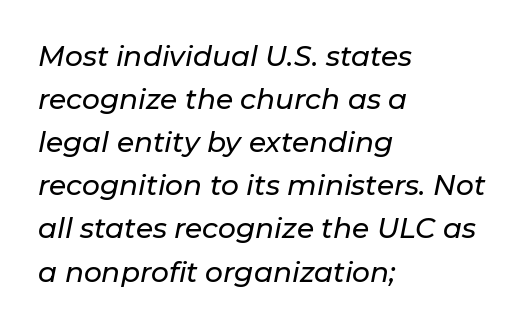
The image shows 28 px text type, italic (leaning right); set left-aligned, normal line spacing (1.54x), normal letter spacing, not underlined; low stroke contrast and a medium x-height.
